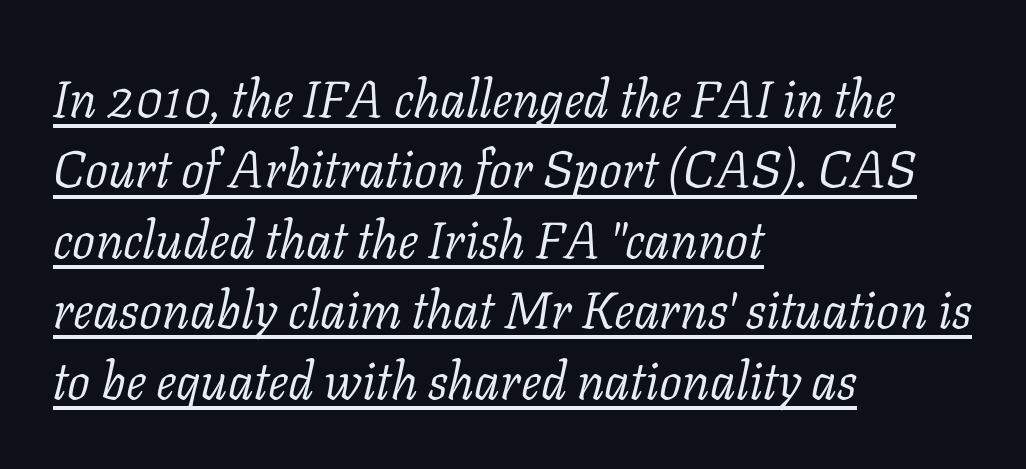
{"serif": "yes", "italic": "yes", "lean": "right", "slant_degrees": 11, "bold": "no", "weight": "light", "width": "normal", "stroke_contrast": "low", "x_height": "medium", "monospaced": "no", "underline": "yes", "align": "left", "line_spacing": "normal", "line_spacing_ratio": 1.38, "letter_spacing": "normal", "letter_spacing_em": 0.0, "glyph_px": 51}
